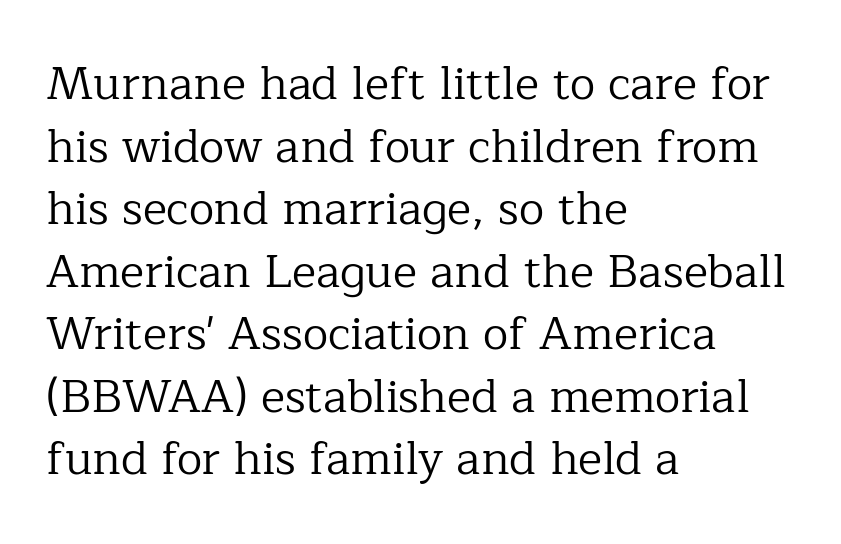
Here the glyphs are tracked normally, forming tight word shapes. Short and long lines alike share a common starting point at left. Each stroke keeps to a modest, everyday thickness or less. Unlike a clean sans, this face finishes its strokes with serifs. Regarding leading, the lines here are spaced in the standard way.
